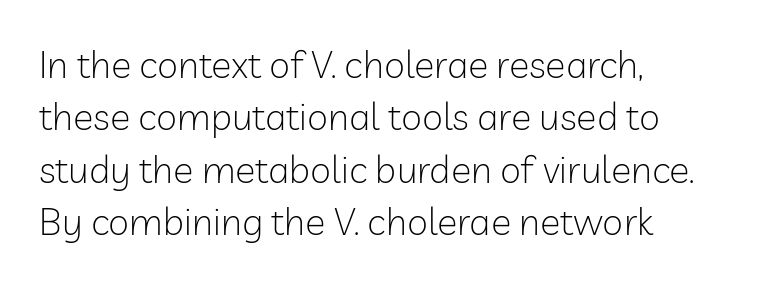
{"serif": "no", "italic": "no", "bold": "no", "weight": "light", "width": "normal", "stroke_contrast": "low", "x_height": "medium", "monospaced": "no", "underline": "no", "align": "left", "line_spacing": "normal", "line_spacing_ratio": 1.38, "letter_spacing": "normal", "letter_spacing_em": 0.0, "glyph_px": 38}
